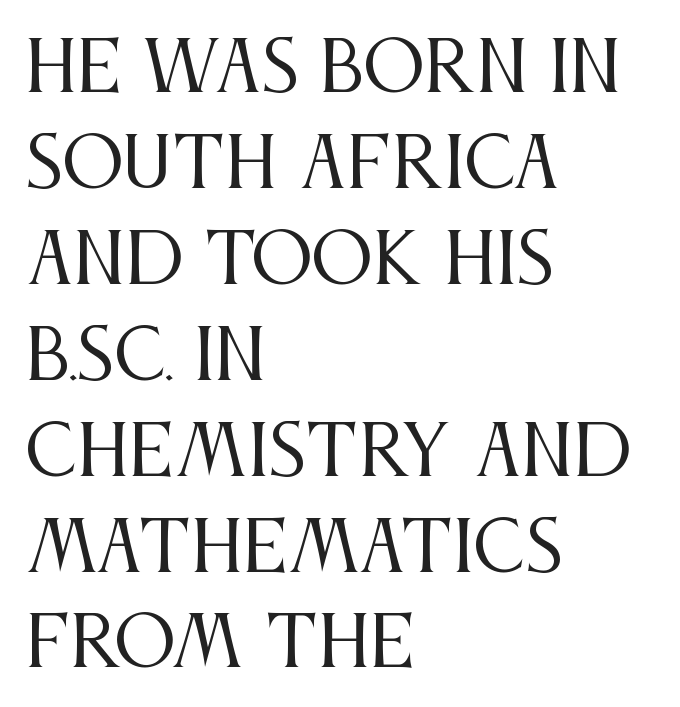
{"serif": "yes", "italic": "no", "bold": "no", "weight": "regular", "width": "condensed", "stroke_contrast": "medium", "x_height": "large", "monospaced": "no", "underline": "no", "align": "left", "line_spacing": "normal", "line_spacing_ratio": 1.39, "letter_spacing": "normal", "letter_spacing_em": 0.0, "glyph_px": 69}
